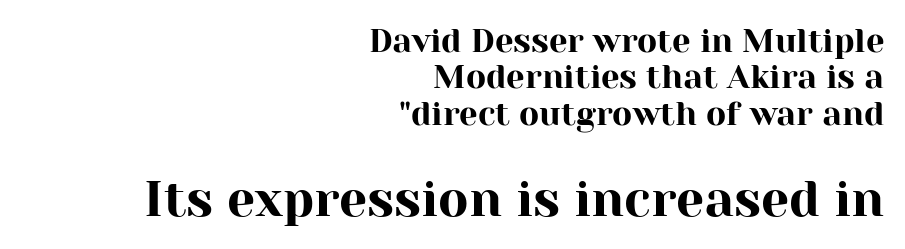
{"serif": "yes", "italic": "no", "width": "normal", "stroke_contrast": "high", "x_height": "medium", "monospaced": "no", "underline": "no", "align": "right", "line_spacing": "tight", "line_spacing_ratio": 1.1, "letter_spacing": "normal", "letter_spacing_em": 0.0, "larger_block": "second", "size_ratio": 1.52, "glyph_px": 50}
